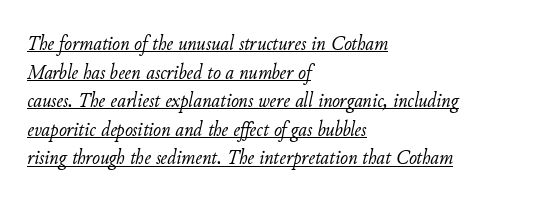
Q: Is the text bold? A: No.
Q: Is the text italic (slanted)? A: Yes, it leans right by about 11 degrees.
Q: Is the text underlined? A: Yes.
Q: How is the paragraph aligned? A: Left-aligned.
Q: Is the spacing between letters normal or unusually wide? A: Normal.
Q: Is the spacing between lines tight, normal or loose? A: Normal.
